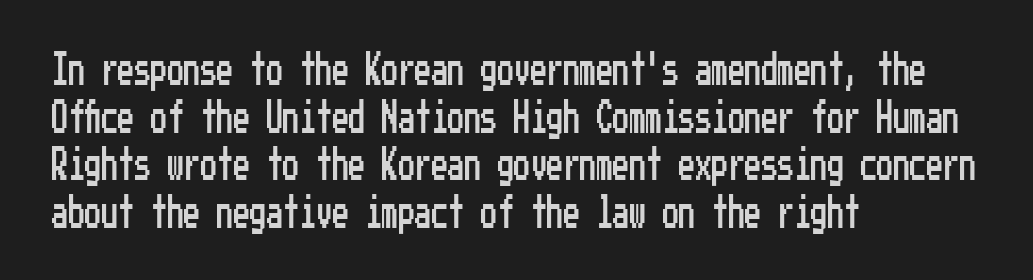
{"serif": "no", "italic": "no", "width": "condensed", "stroke_contrast": "low", "x_height": "medium", "underline": "no", "align": "left", "line_spacing": "normal", "line_spacing_ratio": 1.44, "letter_spacing": "normal", "letter_spacing_em": 0.0, "glyph_px": 33}
